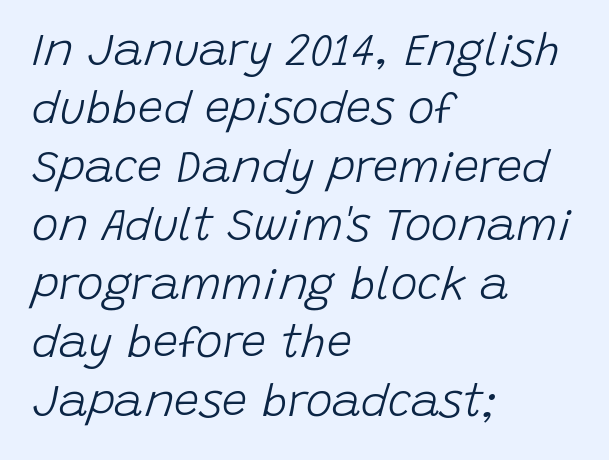
{"italic": "yes", "lean": "right", "slant_degrees": 15, "bold": "no", "weight": "light", "width": "normal", "stroke_contrast": "low", "x_height": "large", "monospaced": "no", "underline": "no", "align": "left", "line_spacing": "normal", "line_spacing_ratio": 1.3, "letter_spacing": "normal", "letter_spacing_em": 0.0, "glyph_px": 45}
